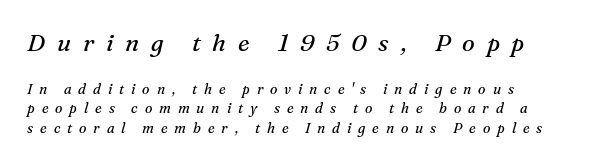
Q: Is the text bold? A: No.
Q: Is the text italic (slanted)? A: Yes, it leans right by about 16 degrees.
Q: Is the text underlined? A: No.
Q: How is the paragraph aligned? A: Left-aligned.
Q: Is the spacing between letters normal or unusually wide? A: Unusually wide.
Q: Is the spacing between lines tight, normal or loose? A: Normal.
Q: Which block of text is set in a larger size, the first (top) or the second (bottom)? A: The first (top) one.
